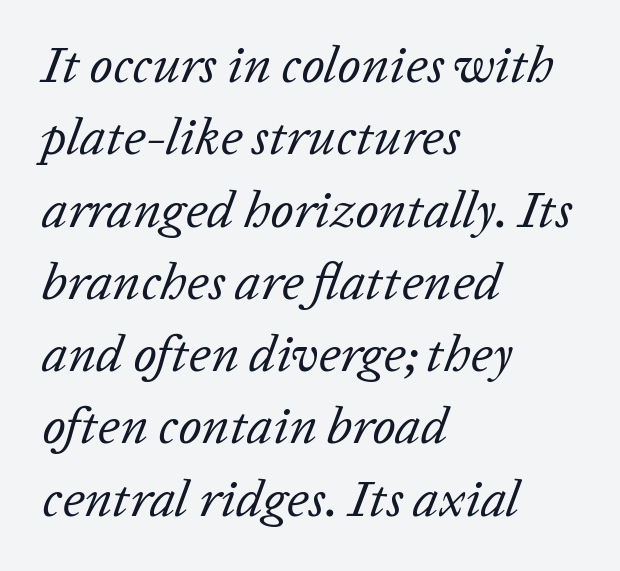
The image shows 52 px regular-weight type, italic (leaning right); set left-aligned, normal line spacing (1.39x), normal letter spacing, not underlined; low stroke contrast and a medium x-height.
